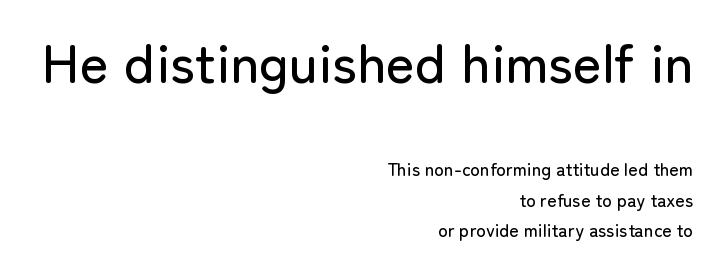
Does the lettering tilt? It doesn't — this is upright. Note the varied advance widths — an 'i' is clearly narrower than an 'm'. This sample uses plain, unmodified letter spacing. Each row of text sits above clean, open space.
